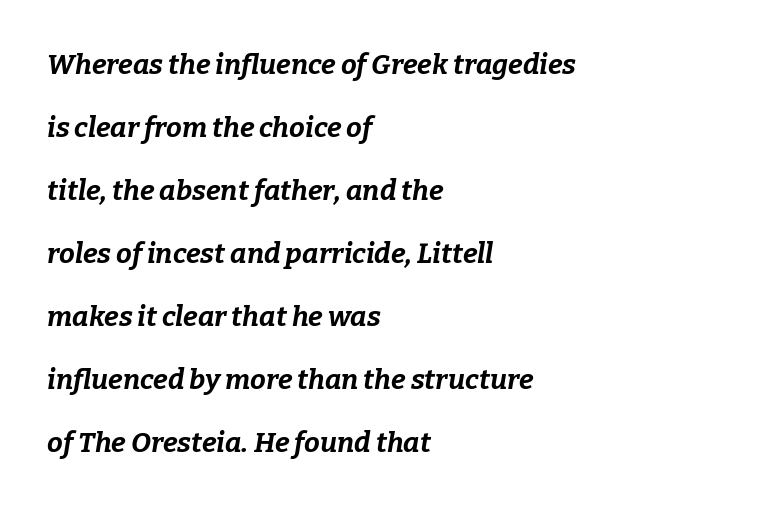
The words here are not underlined. Leftover space on each line is placed entirely after the last word. You could not count columns in this text — the font is proportionally spaced. The text carries the slant typical of an italic or oblique font. You'd pick this weight for a headline — it's a proper bold. The tracking reads as untouched default to a designer's eye.
